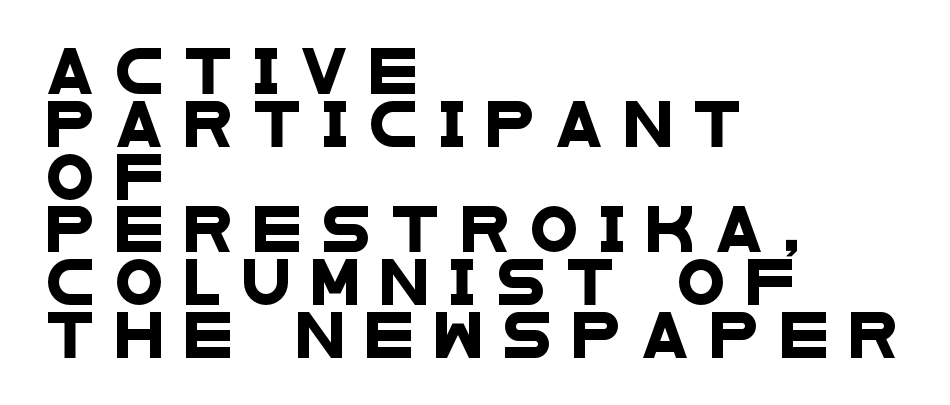
Each letter's strokes conclude bluntly, with no projecting serifs. Check the space under the baseline: it is left empty. Each letter keeps its own natural width here, so spacing adapts to shape. Left-aligned paragraph, ragged on the right. Look at the tracking — it's clearly loosened, letters drifting apart.
